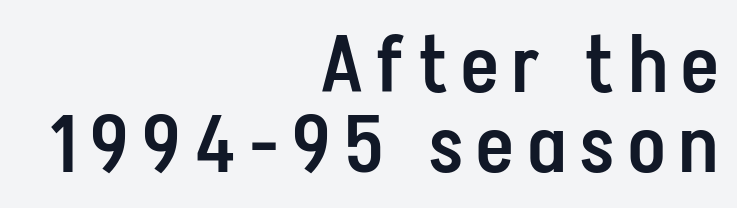
Right-aligned paragraph, ragged on the left. These lines huddle together more closely than default settings would place them. The text was rendered using a sans face with plain stroke endings. Type without underlining. The type sits square on the baseline with zero lean. Spacing verdict: proportional, widths tailored to each character.
